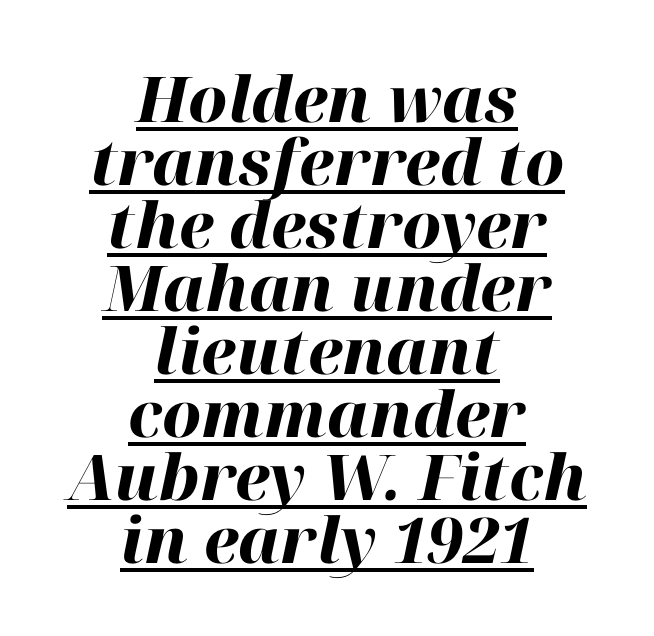
{"italic": "yes", "lean": "right", "slant_degrees": 12, "bold": "yes", "weight": "heavy", "width": "normal", "stroke_contrast": "high", "x_height": "medium", "monospaced": "no", "underline": "yes", "align": "center", "line_spacing": "tight", "line_spacing_ratio": 1.0, "letter_spacing": "normal", "letter_spacing_em": 0.0, "glyph_px": 63}
